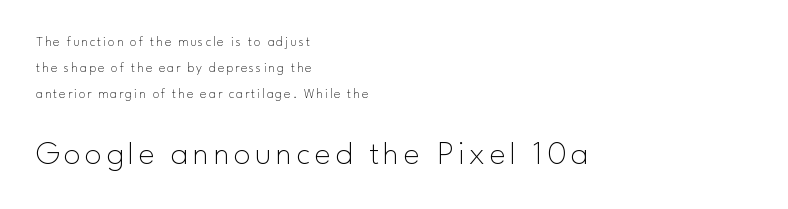
{"serif": "no", "italic": "no", "bold": "no", "weight": "thin", "width": "normal", "stroke_contrast": "low", "x_height": "small", "monospaced": "no", "underline": "no", "align": "left", "line_spacing_ratio": 1.84, "larger_block": "second", "size_ratio": 2.43, "glyph_px": 34}
